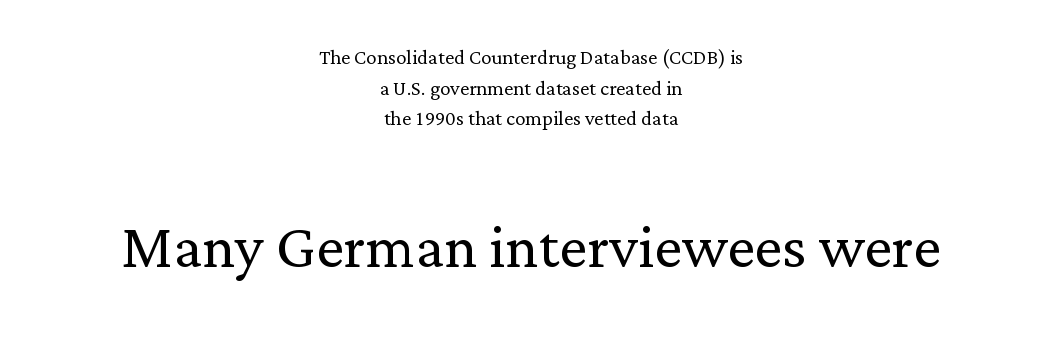
Characters remain perfectly vertical along every line. Stroke terminals: seriffed. No heavy texture on the line: the type isn't bold. What stands out about the letter spacing? Nothing — it is the standard amount. Anything drawn beneath the words? Only blank space. The face used here is proportionally spaced, like ordinary book or web type.
